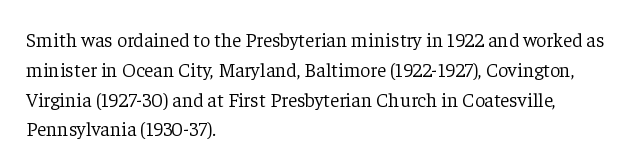
Q: Is the text bold? A: No.
Q: Is the text italic (slanted)? A: No, it is upright.
Q: Is the text underlined? A: No.
Q: How is the paragraph aligned? A: Left-aligned.
Q: Is the spacing between letters normal or unusually wide? A: Normal.
Q: Is the spacing between lines tight, normal or loose? A: Normal.
